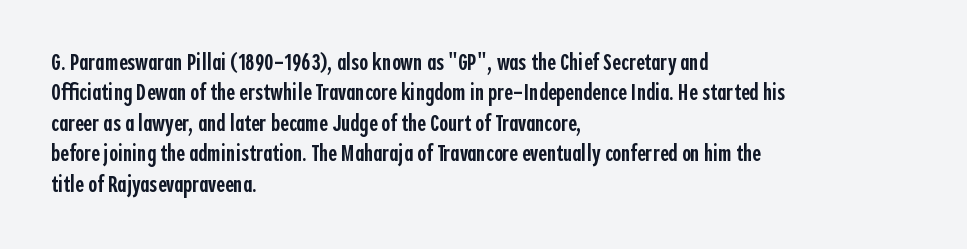
The paragraph shown leans on its left margin. A bit beefed up — I'd call it semibold rather than bold. The area under the type is left untouched. The horizontal fit of the characters is conventional and even. Students, observe: this is what conventionally led text looks like.
